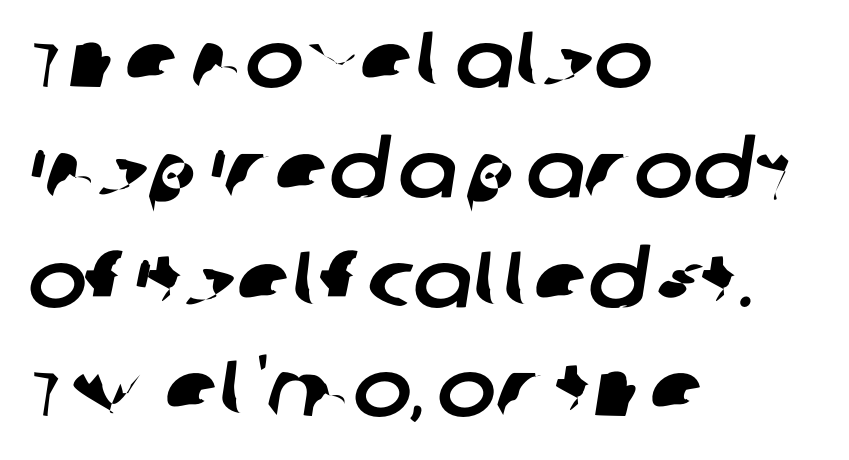
Q: Is the typeface a serif or a sans-serif typeface? A: Sans-serif.
Q: Is the text underlined? A: No.
Q: How is the paragraph aligned? A: Left-aligned.
Q: Is the spacing between letters normal or unusually wide? A: Normal.
Q: Is the spacing between lines tight, normal or loose? A: Normal.
Q: Width (condensed, normal, or wide)? A: Normal.
Q: Stroke contrast? A: Low.
Q: x-height? A: Large.
Q: Monospaced? A: No.
